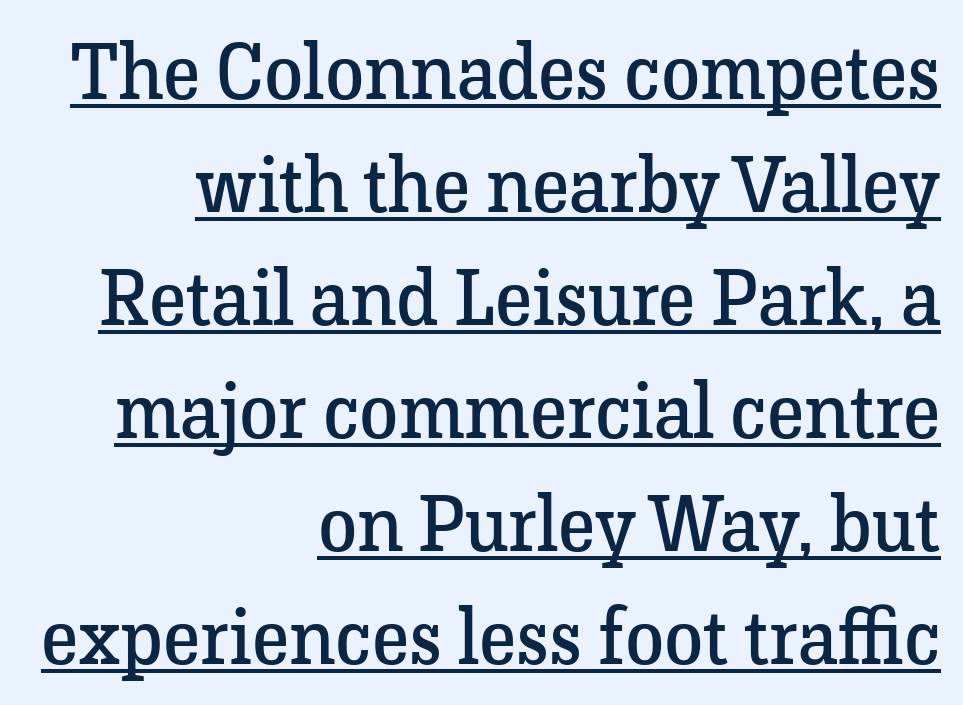
{"serif": "yes", "italic": "no", "bold": "no", "weight": "regular", "width": "normal", "stroke_contrast": "low", "x_height": "medium", "monospaced": "no", "underline": "yes", "align": "right", "line_spacing": "normal", "line_spacing_ratio": 1.43, "letter_spacing": "normal", "letter_spacing_em": 0.0, "glyph_px": 79}
